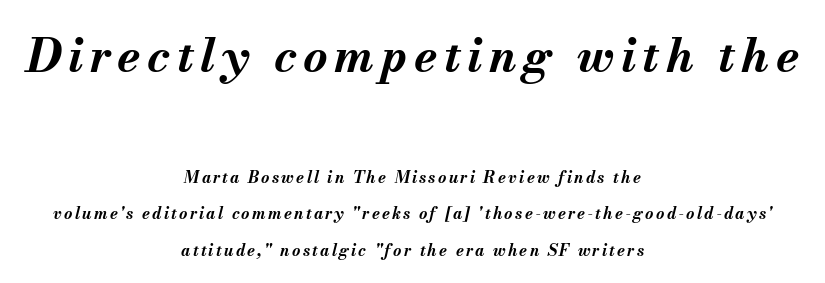
Pretty heavy lettering here — definitely bold. Lines of text with bare space underneath. Visually the block forms a symmetrical silhouette, jagged on both flanks. Loosely led — the rows are spread out.
